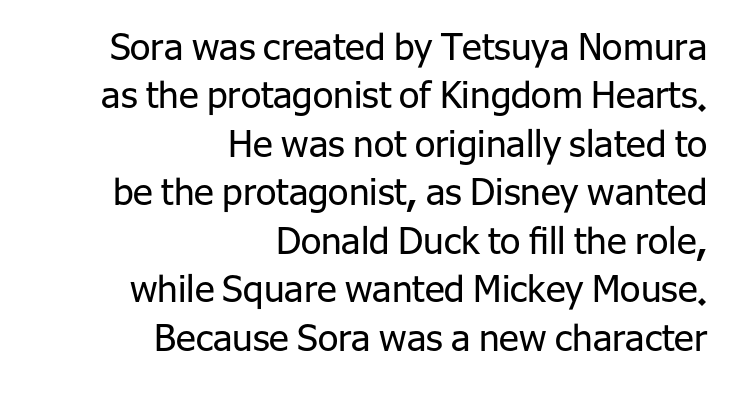
Proportional: the letters do not fall into vertical columns. These lines are set flush right with a ragged left edge. Spacing between characters is what you'd get straight out of the box. Underlining? Definitely not there. Compared with typical paragraphs, the rows here are spaced about the same.
